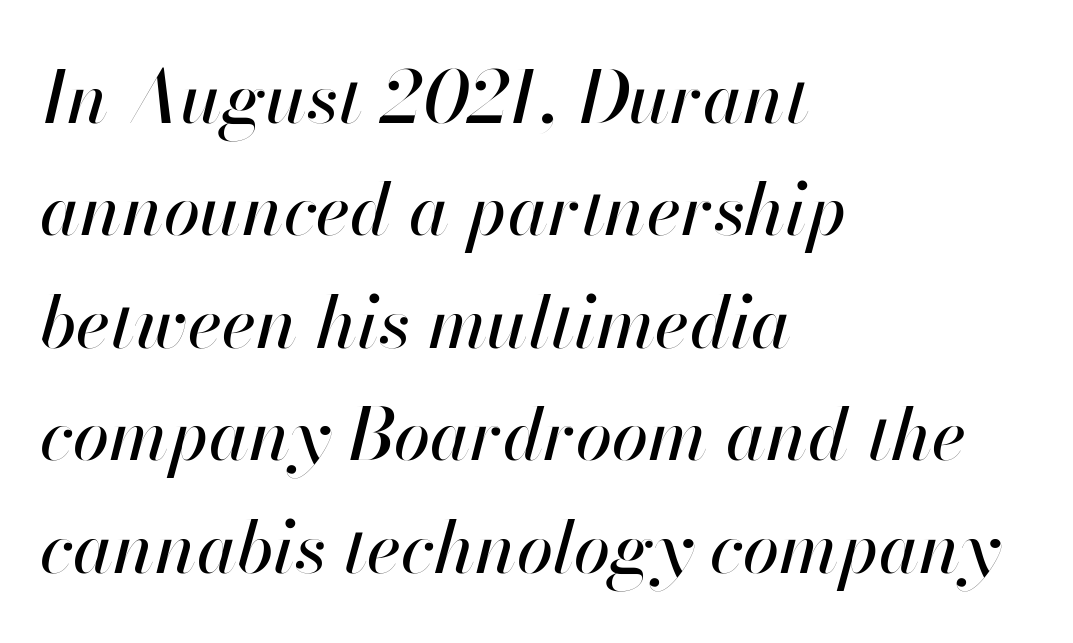
Looking at the ascenders, they clearly lean. Varying glyph widths throughout — classic text-font behaviour. Nothing unusual about the tracking: characters are spaced as the font intends. The area under the type is left untouched.
